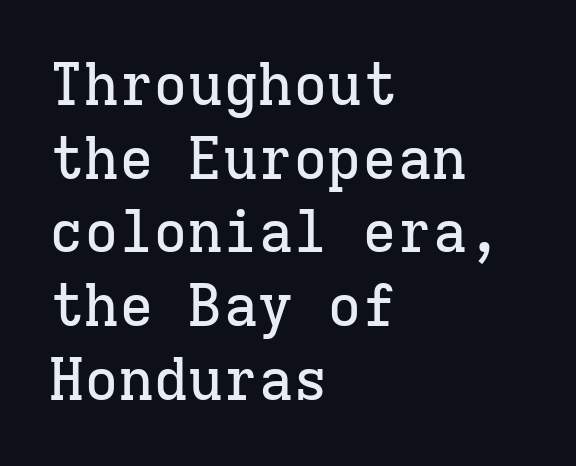
The zone under the glyphs is completely vacant. The line texture is even and compact thanks to regular tracking. Compared with a centered layout, this one pins lines to the left instead. The passage shown is typeset with a serif family.
